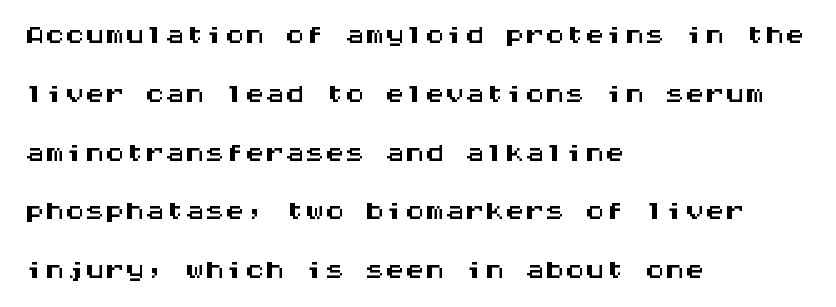
Rule under the text: the space is simply empty. This sample uses a sans-serif face. Nobody touched the tracking dial on this one. Note the uniform advance width — an 'i' takes as much space as an 'm'. These lines were composed using upright roman letters. These lines stack with their left ends in a neat column.
